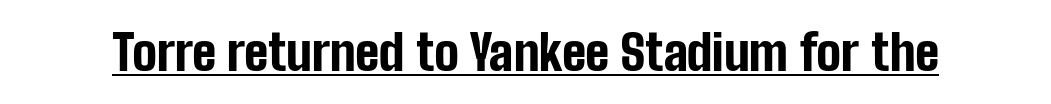
The tracking reads as untouched default to a designer's eye. Serifs: no, the terminals of the letterforms are clean. The glyphs have the mass of a bold cut. Notice how a bar underscores the lettering throughout.
